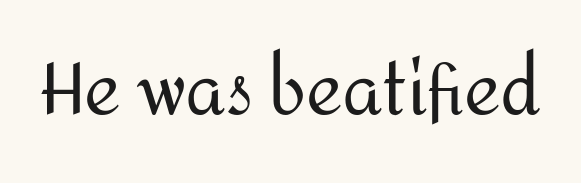
This sample has the flowing, uneven cadence of proportional lettering. If you drew a line through each stem, it would be perfectly vertical. Check where the strokes stop: nothing finishes them off — pure sans. These lines keep a tight, regular rhythm from letter to letter.
